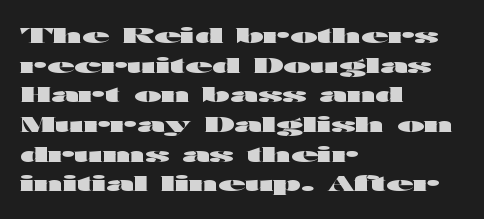
{"italic": "no", "bold": "yes", "underline": "no", "align": "left", "line_spacing": "normal", "line_spacing_ratio": 1.35, "letter_spacing": "normal", "letter_spacing_em": 0.0, "glyph_px": 22}
